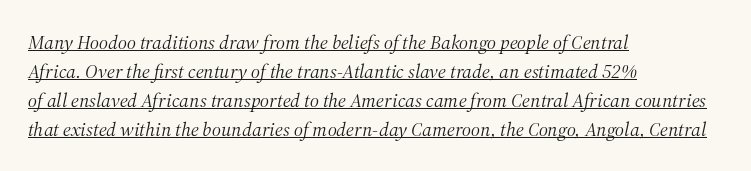
{"italic": "yes", "lean": "right", "slant_degrees": 12, "bold": "no", "underline": "yes", "align": "left", "line_spacing": "normal", "line_spacing_ratio": 1.45, "letter_spacing": "normal", "letter_spacing_em": 0.0, "glyph_px": 20}
